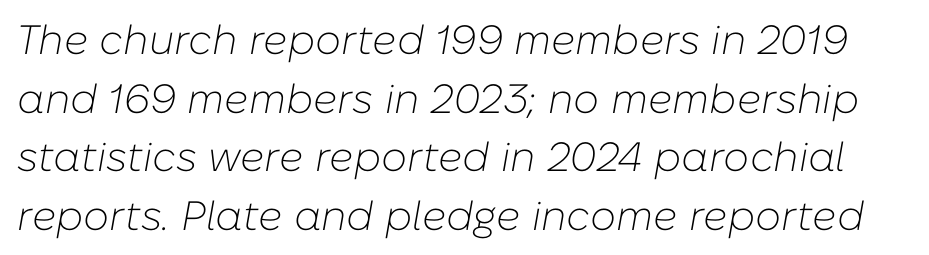
The image shows 41 px light type, italic (leaning right); set normal line spacing (1.43x), normal letter spacing, not underlined; low stroke contrast and a medium x-height.
